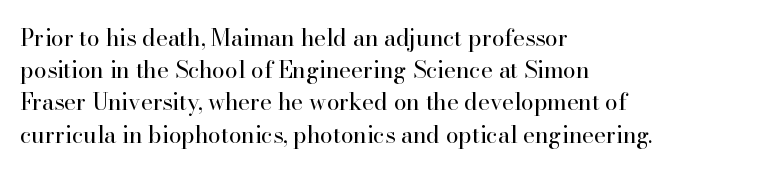
Q: Is the text bold? A: No.
Q: Is the text italic (slanted)? A: No, it is upright.
Q: Is the text underlined? A: No.
Q: How is the paragraph aligned? A: Left-aligned.
Q: Is the spacing between letters normal or unusually wide? A: Normal.
Q: Is the spacing between lines tight, normal or loose? A: Normal.
